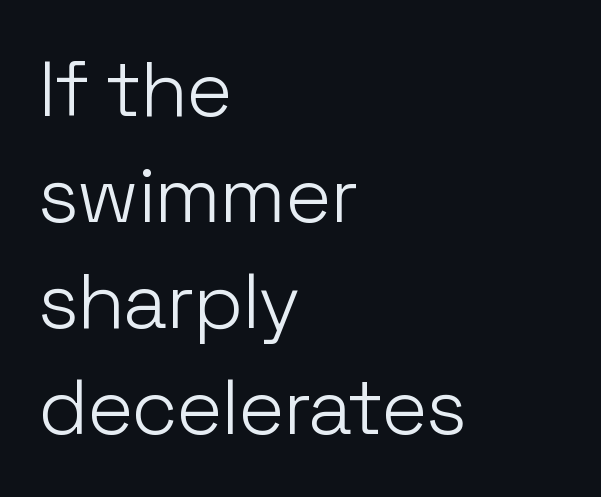
The image shows 78 px light sans-serif type, upright; set left-aligned, normal line spacing (1.36x), normal letter spacing, not underlined; low stroke contrast and a medium x-height.
